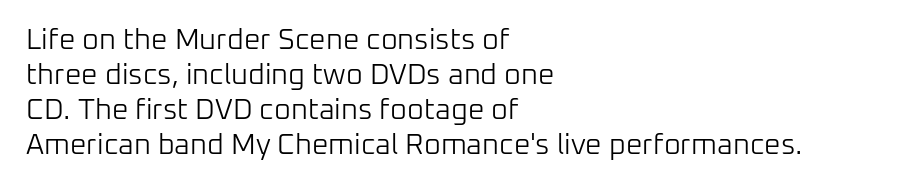
The image shows 29 px light sans-serif type, upright; set left-aligned, line spacing 1.21x, normal letter spacing, not underlined; low stroke contrast and a medium x-height.
